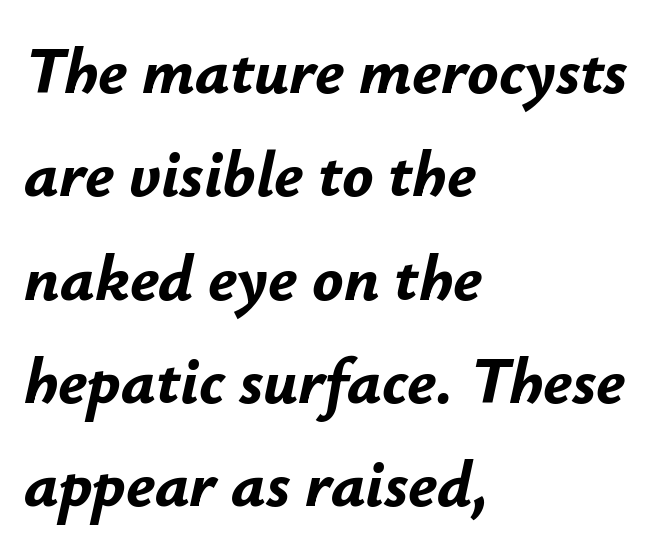
The image shows 65 px bold type, italic (leaning right); set left-aligned, normal line spacing (1.59x), normal letter spacing, not underlined; low stroke contrast and a small x-height.
